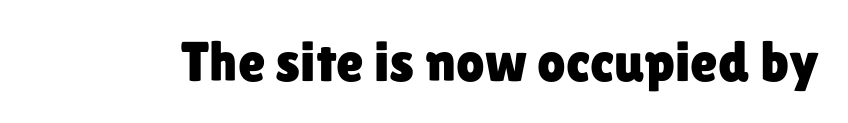
The letters carry no serifs — their stems end cleanly without finishing strokes. Words appear dense and cohesive because spacing is normal. Spacing verdict: proportional, widths tailored to each character. No italicization has been applied; the sample stays upright. The strip under each line holds only bare page.
